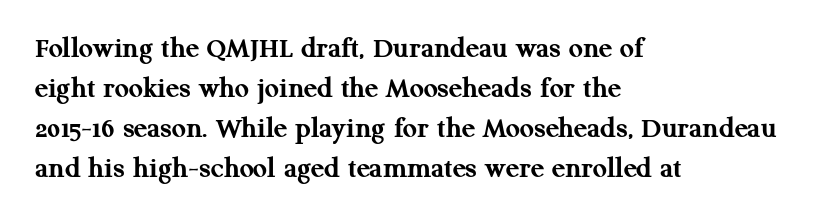
The image shows 31 px semibold serif type, upright; set left-aligned, normal line spacing (1.29x), normal letter spacing, not underlined; medium stroke contrast and a medium x-height.
